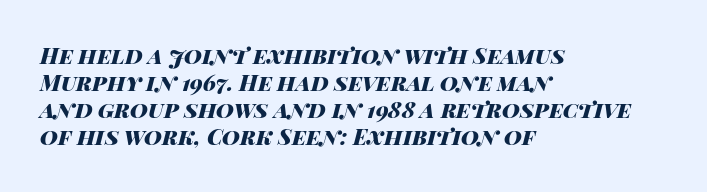
The image shows 22 px bold type, italic (leaning right); set left-aligned, line spacing 1.23x, normal letter spacing, not underlined.
